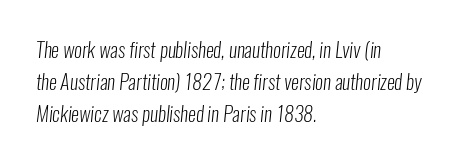
{"bold": "no", "underline": "no", "align": "left", "line_spacing": "normal", "line_spacing_ratio": 1.6, "letter_spacing": "normal", "letter_spacing_em": 0.0, "glyph_px": 20}
